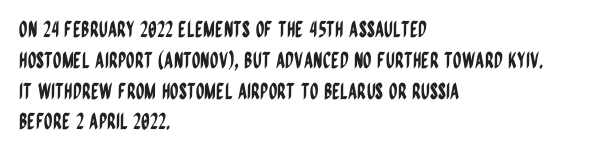
The image shows 22 px text type, upright; set left-aligned, normal line spacing (1.4x), normal letter spacing, not underlined.
